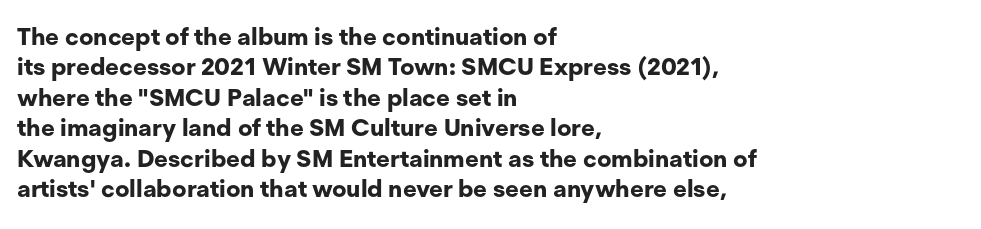
{"italic": "no", "bold": "yes", "underline": "no", "align": "left", "line_spacing": "normal", "line_spacing_ratio": 1.27, "letter_spacing": "normal", "letter_spacing_em": 0.0, "glyph_px": 24}
